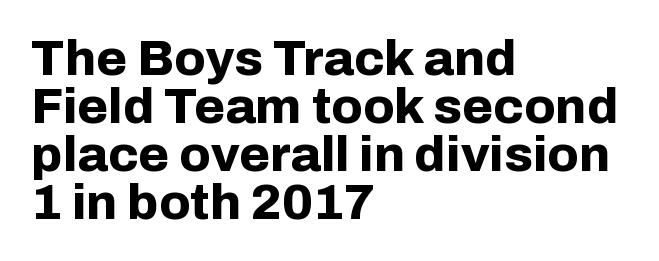
The image shows 50 px bold sans-serif type, upright; set left-aligned, tight line spacing (0.96x), normal letter spacing, not underlined; low stroke contrast and a medium x-height.
